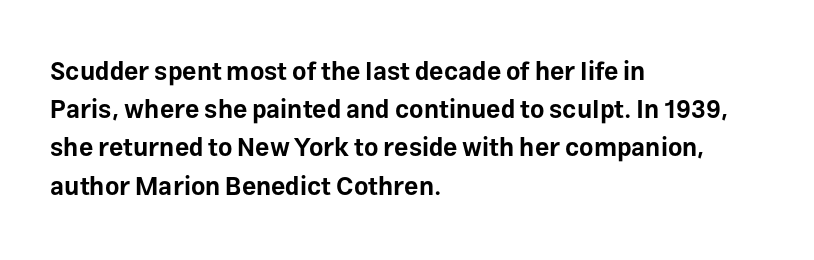
The image shows 25 px bold type, upright; set left-aligned, normal line spacing (1.53x), normal letter spacing, not underlined.
